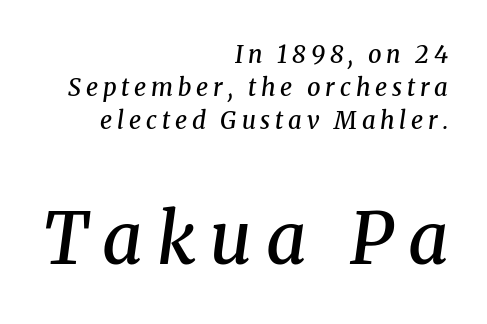
The image shows 71 px semibold serif type, italic (leaning right); set right-aligned, normal line spacing (1.37x), unusually wide letter spacing (+0.2 em), not underlined; the second (bottom) block is 2.96x larger; medium stroke contrast and a medium x-height.
